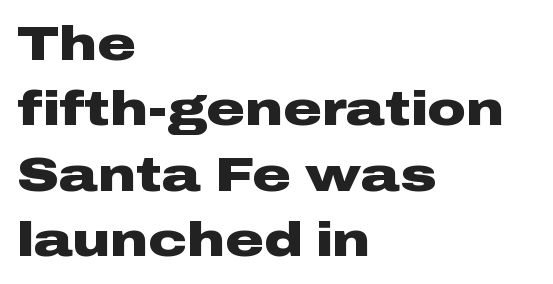
Q: Is the text bold? A: Yes.
Q: Is the text italic (slanted)? A: No, it is upright.
Q: Is the typeface a serif or a sans-serif typeface? A: Sans-serif.
Q: Is the text underlined? A: No.
Q: How is the paragraph aligned? A: Left-aligned.
Q: Is the spacing between letters normal or unusually wide? A: Normal.
Q: Is the spacing between lines tight, normal or loose? A: Normal.
Q: Width (condensed, normal, or wide)? A: Wide.
Q: Stroke contrast? A: Low.
Q: x-height? A: Medium.
Q: Monospaced? A: No.
